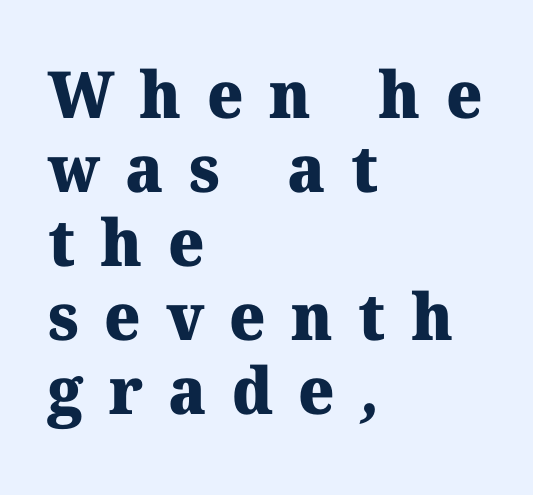
Q: Is the text bold? A: Yes.
Q: Is the typeface a serif or a sans-serif typeface? A: Serif.
Q: Is the text underlined? A: No.
Q: How is the paragraph aligned? A: Left-aligned.
Q: Is the spacing between letters normal or unusually wide? A: Unusually wide.
Q: Is the spacing between lines tight, normal or loose? A: Tight.
Q: Width (condensed, normal, or wide)? A: Normal.
Q: Stroke contrast? A: Medium.
Q: x-height? A: Medium.
Q: Monospaced? A: No.
